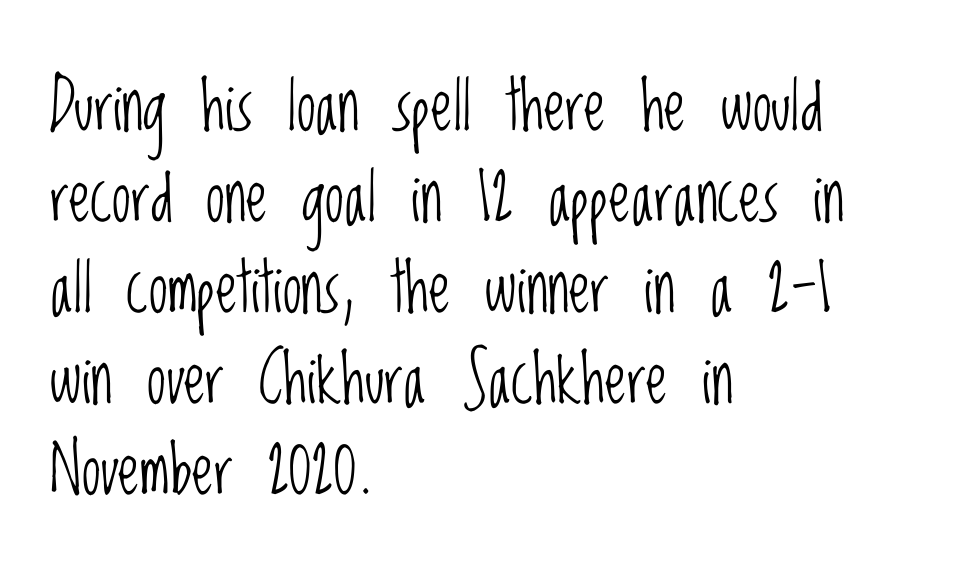
The image shows 68 px light, condensed sans-serif type, upright; set left-aligned, normal line spacing (1.34x), normal letter spacing, not underlined; low stroke contrast and a large x-height.
